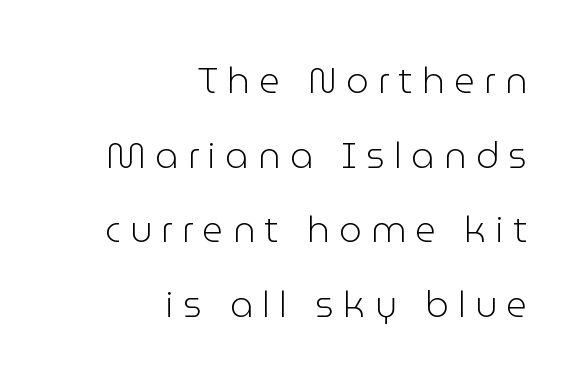
The image shows 36 px light sans-serif type, upright; set right-aligned, loose line spacing (2.07x), unusually wide letter spacing (+0.26 em), not underlined; low stroke contrast and a medium x-height.
